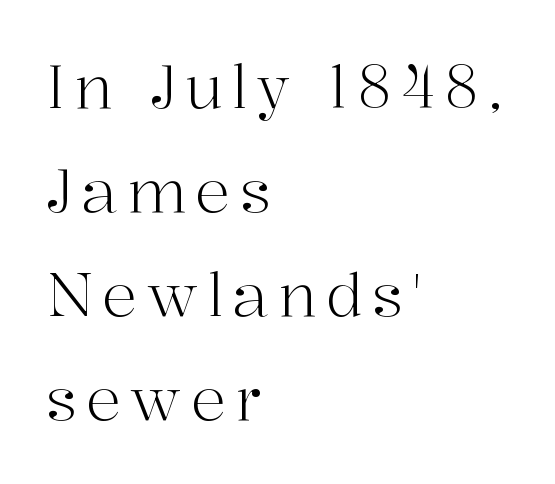
The words here are not underlined. A light-to-regular cut is what we see here. The passage shown is typed in a proportional face where columns would drift. The paragraph shown leans on its left margin. Stroke terminals: seriffed. Notice how the stems are strictly vertical — no italics here.
